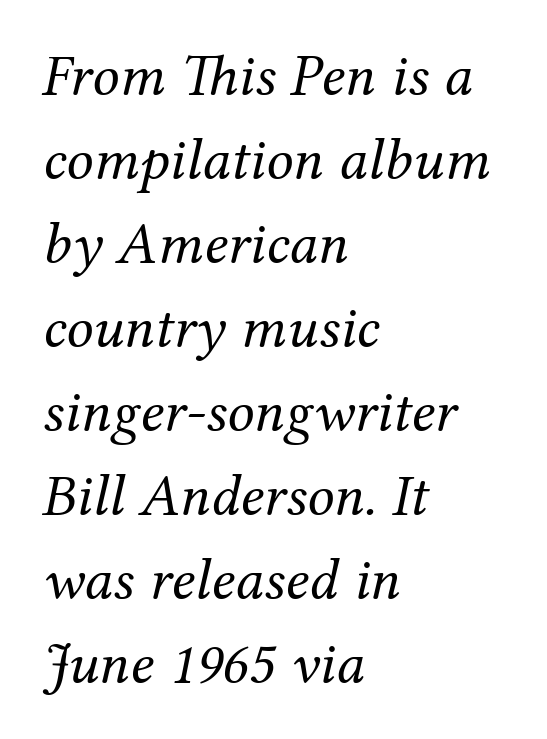
The image shows 60 px regular-weight serif type, italic (leaning right); set left-aligned, normal line spacing (1.4x), normal letter spacing, not underlined; medium stroke contrast and a medium x-height.
